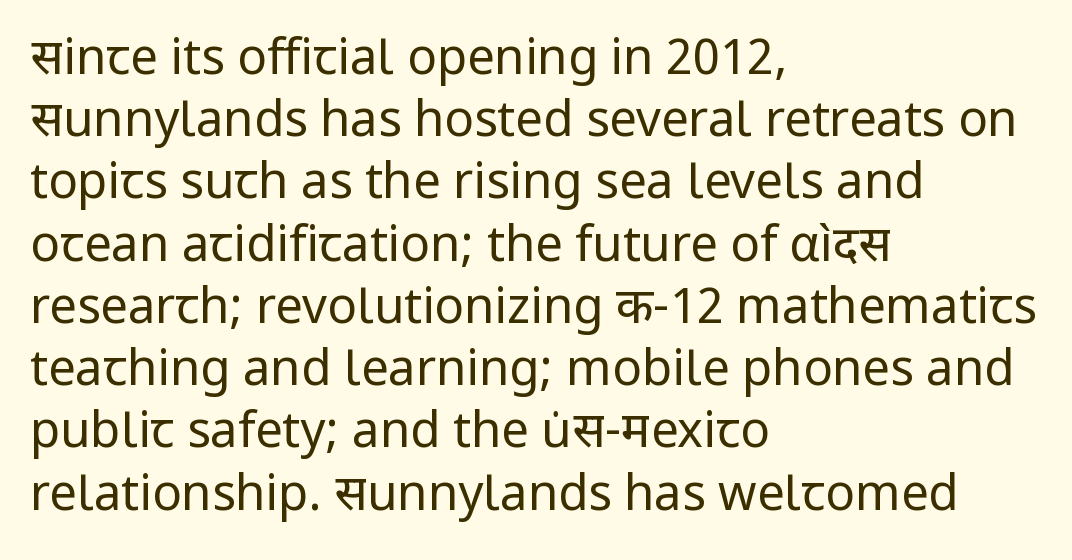
Q: Is the text bold? A: No.
Q: Is the text italic (slanted)? A: No, it is upright.
Q: Is the typeface a serif or a sans-serif typeface? A: Sans-serif.
Q: Is the text underlined? A: No.
Q: How is the paragraph aligned? A: Left-aligned.
Q: Is the spacing between letters normal or unusually wide? A: Normal.
Q: Is the spacing between lines tight, normal or loose? A: Normal.
Q: Width (condensed, normal, or wide)? A: Normal.
Q: Stroke contrast? A: Low.
Q: x-height? A: Medium.
Q: Monospaced? A: No.
